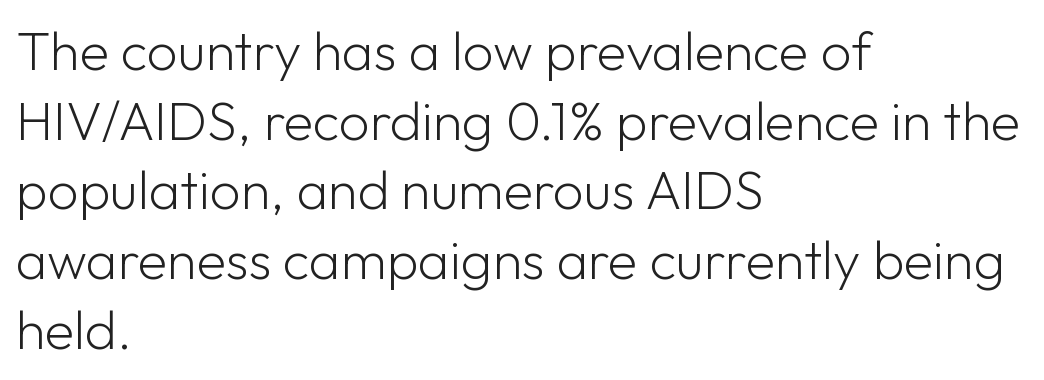
Q: Is the text bold? A: No.
Q: Is the text italic (slanted)? A: No, it is upright.
Q: Is the typeface a serif or a sans-serif typeface? A: Sans-serif.
Q: Is the text underlined? A: No.
Q: How is the paragraph aligned? A: Left-aligned.
Q: Is the spacing between letters normal or unusually wide? A: Normal.
Q: Is the spacing between lines tight, normal or loose? A: Normal.
Q: Width (condensed, normal, or wide)? A: Normal.
Q: Stroke contrast? A: Low.
Q: x-height? A: Medium.
Q: Monospaced? A: No.
